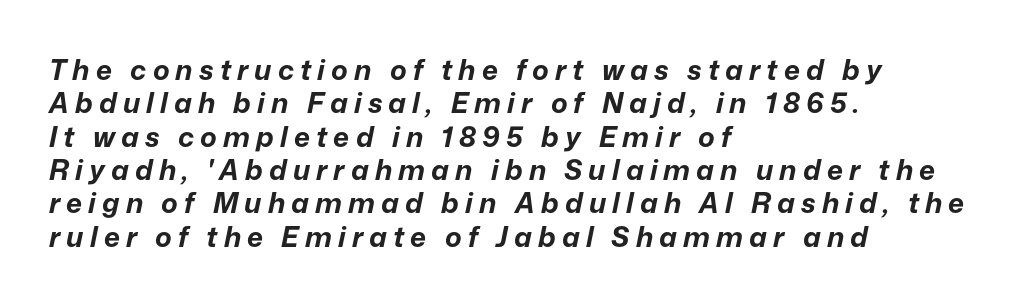
The image shows 28 px bold type, italic (leaning right); set left-aligned, line spacing 1.19x, unusually wide letter spacing (+0.22 em), not underlined; low stroke contrast and a medium x-height.
